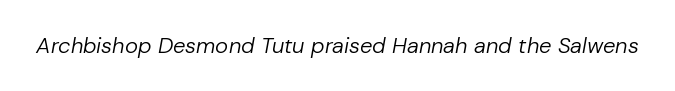
{"italic": "yes", "lean": "right", "slant_degrees": 10, "bold": "no", "underline": "no", "letter_spacing": "normal", "letter_spacing_em": 0.0, "glyph_px": 22}
